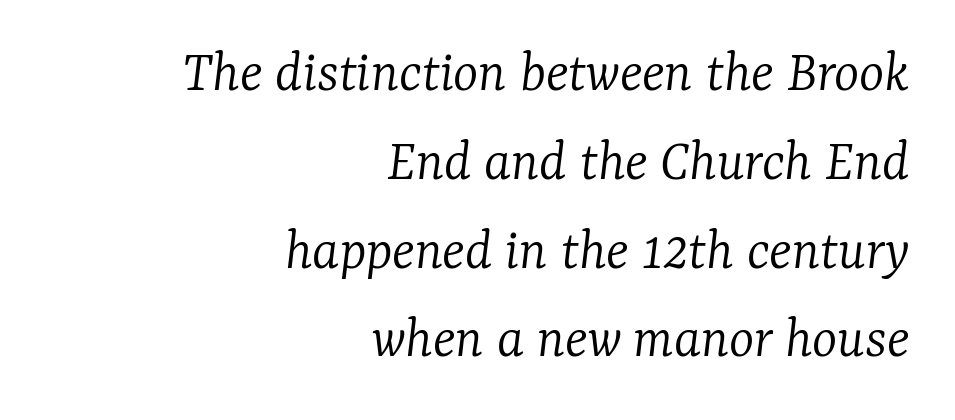
Q: Is the text bold? A: No.
Q: Is the text italic (slanted)? A: Yes, it leans right by about 7 degrees.
Q: Is the typeface a serif or a sans-serif typeface? A: Serif.
Q: Is the text underlined? A: No.
Q: How is the paragraph aligned? A: Right-aligned.
Q: Is the spacing between letters normal or unusually wide? A: Normal.
Q: Is the spacing between lines tight, normal or loose? A: Normal.
Q: Width (condensed, normal, or wide)? A: Normal.
Q: Stroke contrast? A: Low.
Q: x-height? A: Medium.
Q: Monospaced? A: No.
